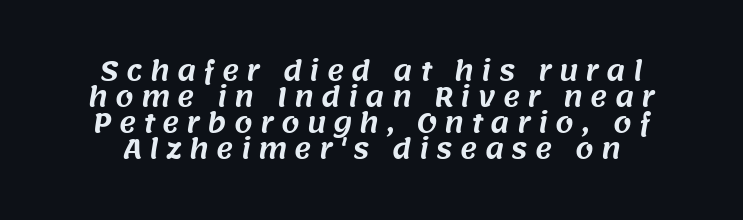
Line starts and ends both wander, symmetrically. Tracking here is generous; glyphs stand well apart from one another. Check under the words: just untouched page. If you measured baseline to baseline, you'd find a short distance.
